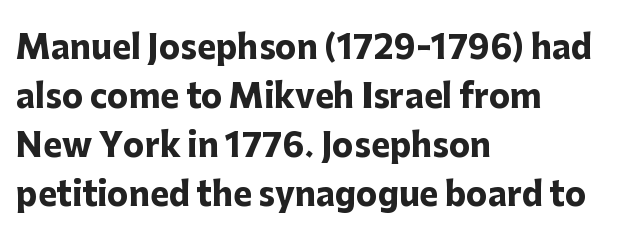
{"serif": "no", "italic": "no", "bold": "yes", "weight": "heavy", "width": "normal", "stroke_contrast": "low", "x_height": "medium", "monospaced": "no", "underline": "no", "align": "left", "line_spacing": "normal", "line_spacing_ratio": 1.53, "letter_spacing": "normal", "letter_spacing_em": 0.0, "glyph_px": 32}
